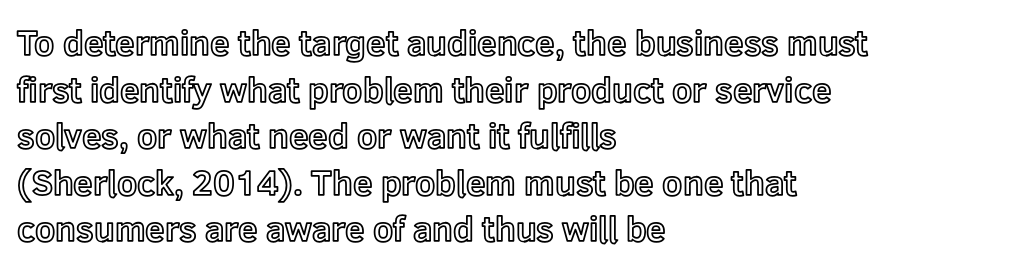
Q: Is the text italic (slanted)? A: No, it is upright.
Q: Is the text underlined? A: No.
Q: How is the paragraph aligned? A: Left-aligned.
Q: Is the spacing between letters normal or unusually wide? A: Normal.
Q: Is the spacing between lines tight, normal or loose? A: Normal.
Q: Width (condensed, normal, or wide)? A: Normal.
Q: x-height? A: Medium.
Q: Monospaced? A: No.
